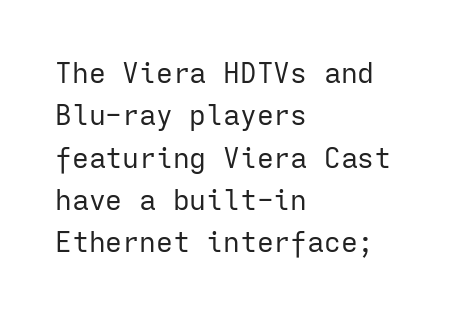
{"serif": "no", "italic": "no", "bold": "no", "weight": "regular", "width": "normal", "stroke_contrast": "low", "x_height": "medium", "monospaced": "yes", "underline": "no", "align": "left", "line_spacing": "normal", "line_spacing_ratio": 1.51, "letter_spacing": "normal", "letter_spacing_em": 0.0, "glyph_px": 28}
